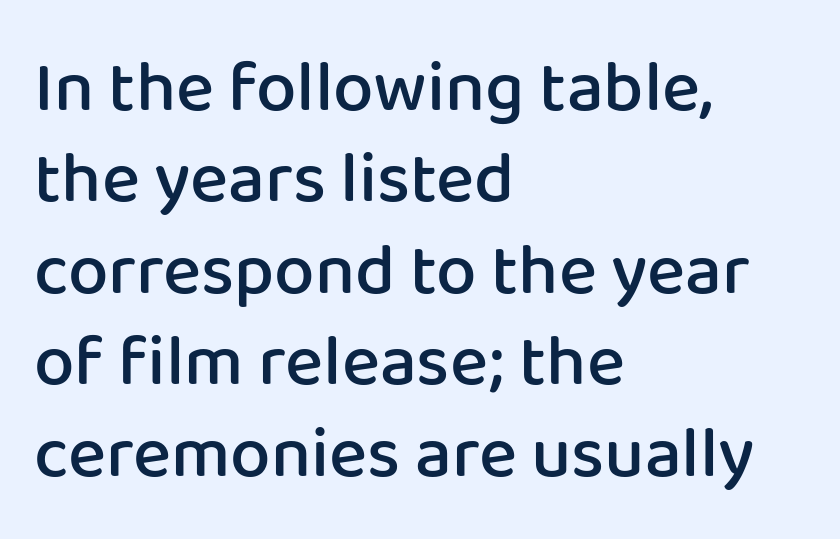
The image shows 72 px semibold sans-serif type, upright; set left-aligned, normal line spacing (1.27x), normal letter spacing, not underlined; low stroke contrast and a medium x-height.
